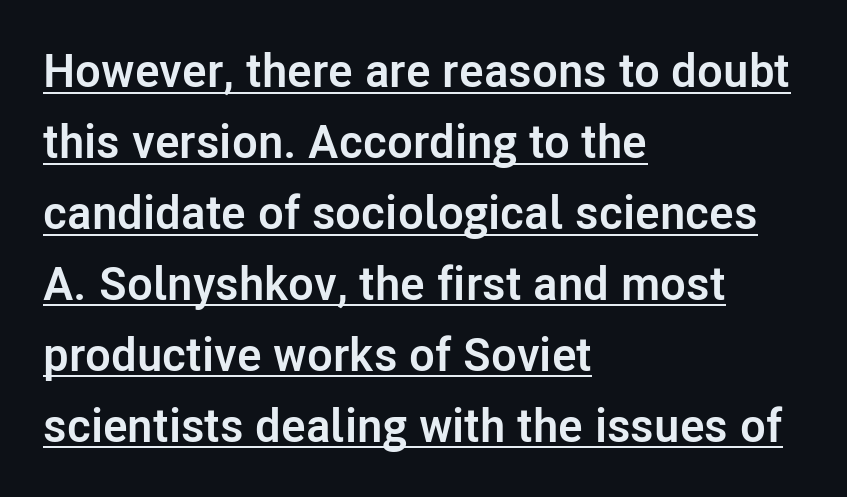
{"serif": "no", "italic": "no", "bold": "yes", "weight": "semibold", "width": "normal", "stroke_contrast": "low", "x_height": "medium", "monospaced": "no", "underline": "yes", "align": "left", "line_spacing": "normal", "line_spacing_ratio": 1.51, "letter_spacing": "normal", "letter_spacing_em": 0.0, "glyph_px": 47}
